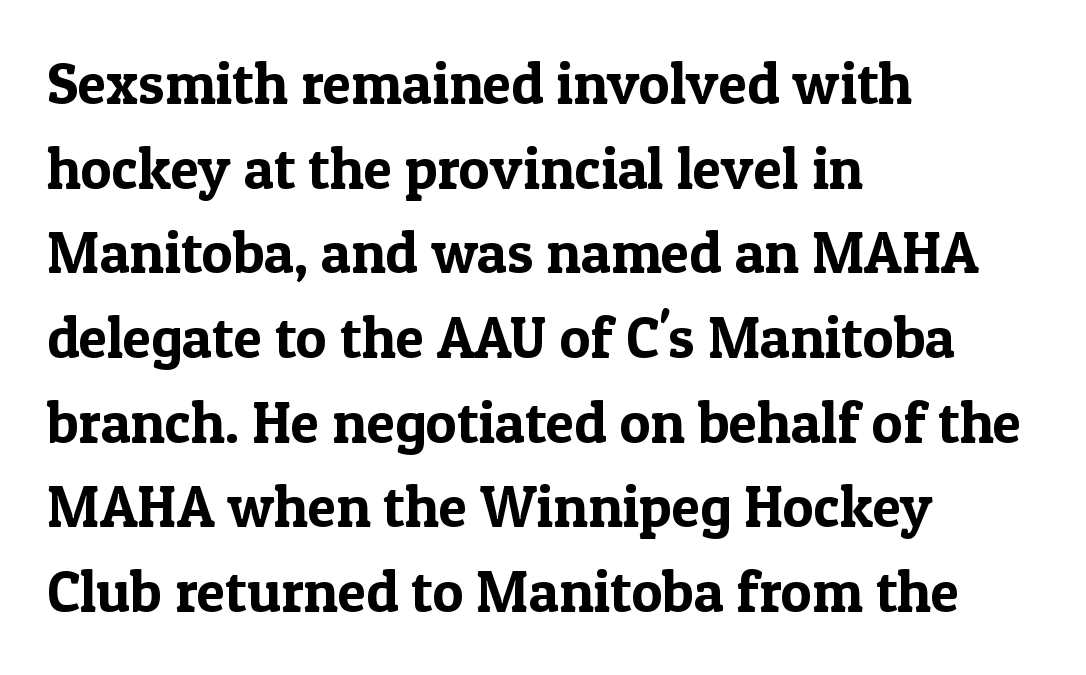
{"serif": "yes", "italic": "no", "width": "normal", "x_height": "medium", "monospaced": "no", "underline": "no", "align": "left", "line_spacing": "normal", "line_spacing_ratio": 1.46, "letter_spacing": "normal", "letter_spacing_em": 0.0, "glyph_px": 58}
